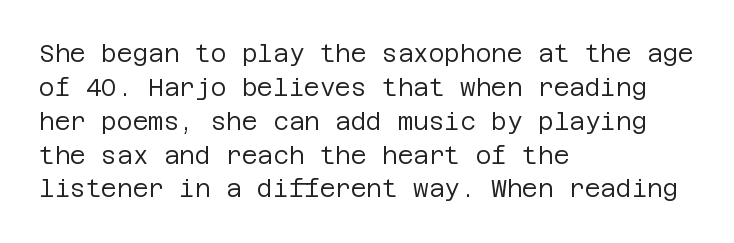
The image shows 24 px text type, upright; set left-aligned, normal line spacing (1.41x), normal letter spacing, not underlined.
